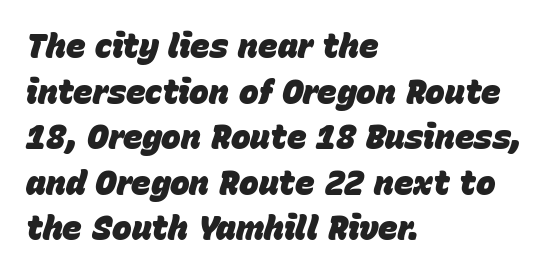
Summary of vertical rhythm: regular, with standard interline spacing. Glance below the letters and you will spot only blank space. Between one letter and the next there's only the usual sliver of space. Typographic density is high because the face is bold. Rendered with sloped, italic letterforms.
